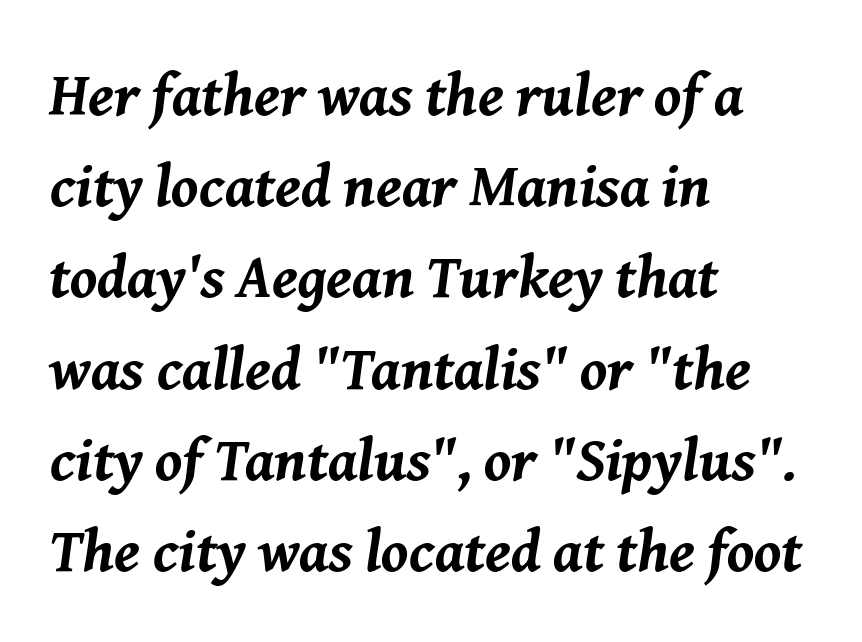
Heavy-handed strokes throughout: this text is bold. This rendering uses left alignment, leaving the right contour irregular. Students, observe: this is what conventionally led text looks like. Rule under the text: the space is simply empty.
